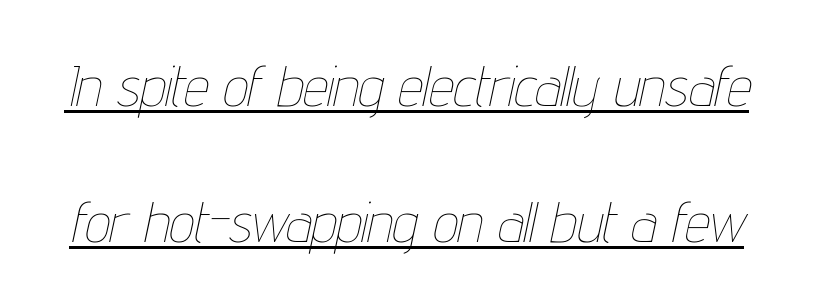
Underlined type. Would a proofreader flag this as italicized? Yes. The letters sit at their default tracking, neither squeezed nor spread. Successive baselines arrive slowly, with a big drop between each. Do the characters align in a grid? No, the font is proportional.
